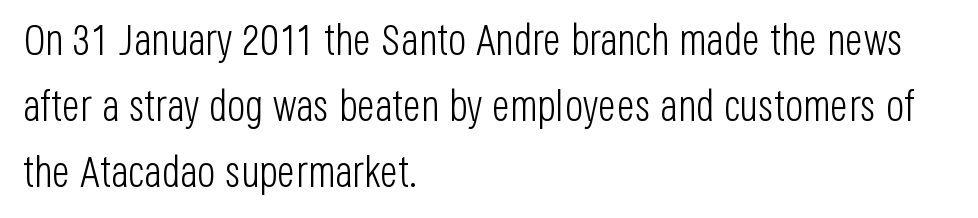
Q: Is the text bold? A: No.
Q: Is the text italic (slanted)? A: No, it is upright.
Q: Is the typeface a serif or a sans-serif typeface? A: Sans-serif.
Q: Is the text underlined? A: No.
Q: How is the paragraph aligned? A: Left-aligned.
Q: Is the spacing between letters normal or unusually wide? A: Normal.
Q: Is the spacing between lines tight, normal or loose? A: Normal.
Q: Width (condensed, normal, or wide)? A: Condensed.
Q: Stroke contrast? A: Low.
Q: x-height? A: Large.
Q: Monospaced? A: No.
